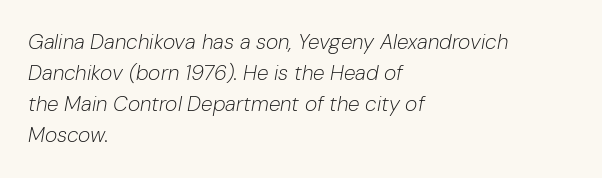
Does the copy run flush right? No — it runs flush left. Observe the lean: these are italic letterforms. Summary of weight: not heavy and not bold. Compared with typical paragraphs, the rows here are spaced about the same. Characters follow at the spacing the type designer built in.
